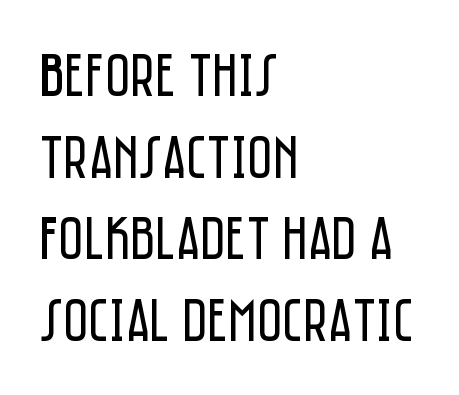
You can tell from the bare stems that sans-serif type was used. Character widths vary here, with narrow letters taking less room than wide ones. Compared with a centered layout, this one pins lines to the left instead. If you measured baseline to baseline, you'd find a middling distance. The typesetting does not lean heavy: it is not bold.
